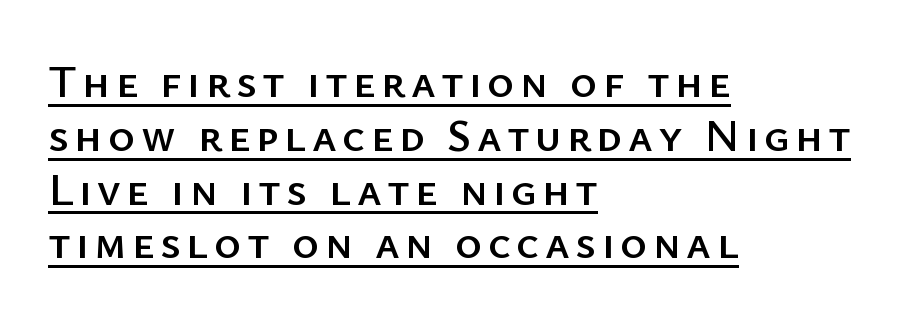
Q: Is the text italic (slanted)? A: No, it is upright.
Q: Is the typeface a serif or a sans-serif typeface? A: Sans-serif.
Q: Is the text underlined? A: Yes.
Q: How is the paragraph aligned? A: Left-aligned.
Q: Width (condensed, normal, or wide)? A: Normal.
Q: Stroke contrast? A: Low.
Q: x-height? A: Medium.
Q: Monospaced? A: No.
